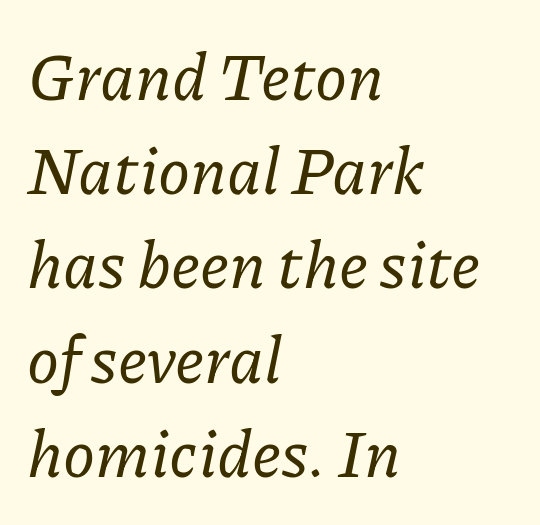
The image shows 65 px serif type, italic (leaning right); set left-aligned, normal line spacing (1.45x), normal letter spacing, not underlined; low stroke contrast and a medium x-height.
